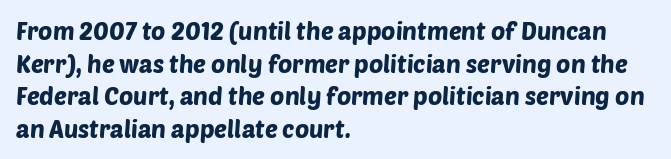
{"underline": "no", "align": "left", "line_spacing": "normal", "line_spacing_ratio": 1.36, "letter_spacing": "normal", "letter_spacing_em": 0.0, "glyph_px": 24}
